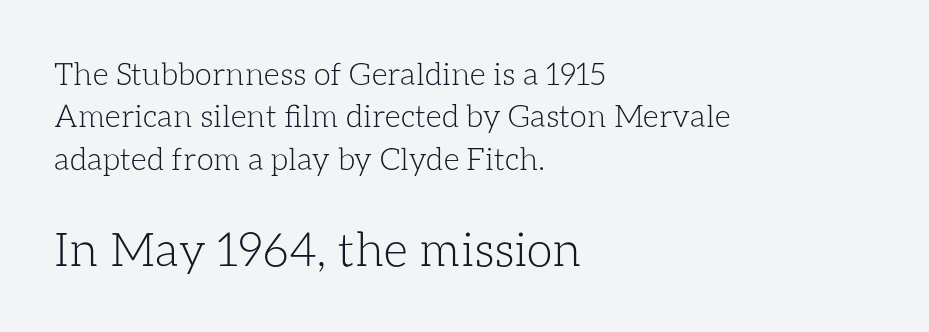
Q: Is the text bold? A: No.
Q: Is the text italic (slanted)? A: No, it is upright.
Q: Is the text underlined? A: No.
Q: How is the paragraph aligned? A: Left-aligned.
Q: Is the spacing between letters normal or unusually wide? A: Normal.
Q: Is the spacing between lines tight, normal or loose? A: Normal.
Q: Which block of text is set in a larger size, the first (top) or the second (bottom)? A: The second (bottom) one.
Q: Width (condensed, normal, or wide)? A: Normal.
Q: Stroke contrast? A: Low.
Q: x-height? A: Medium.
Q: Monospaced? A: No.
